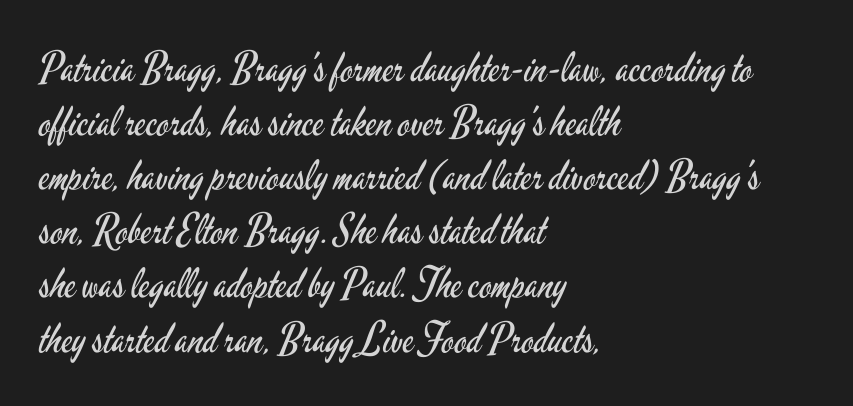
Line spacing here is normal. Horizontal alignment here is leftward, the default for most running prose. No extra tracking has been applied to these lines. The font family rendered here belongs to the sans-serif group. Weight: regular or lighter.
